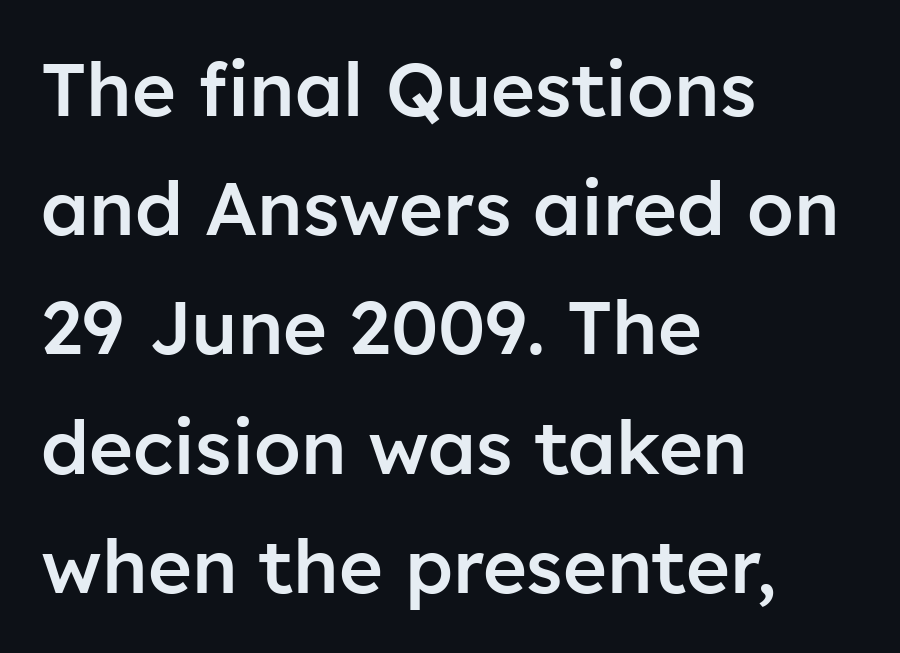
Q: Is the text bold? A: Semi-bold.
Q: Is the text italic (slanted)? A: No, it is upright.
Q: Is the typeface a serif or a sans-serif typeface? A: Sans-serif.
Q: Is the text underlined? A: No.
Q: How is the paragraph aligned? A: Left-aligned.
Q: Is the spacing between letters normal or unusually wide? A: Normal.
Q: Is the spacing between lines tight, normal or loose? A: Normal.
Q: Width (condensed, normal, or wide)? A: Normal.
Q: Stroke contrast? A: Low.
Q: x-height? A: Medium.
Q: Monospaced? A: No.
